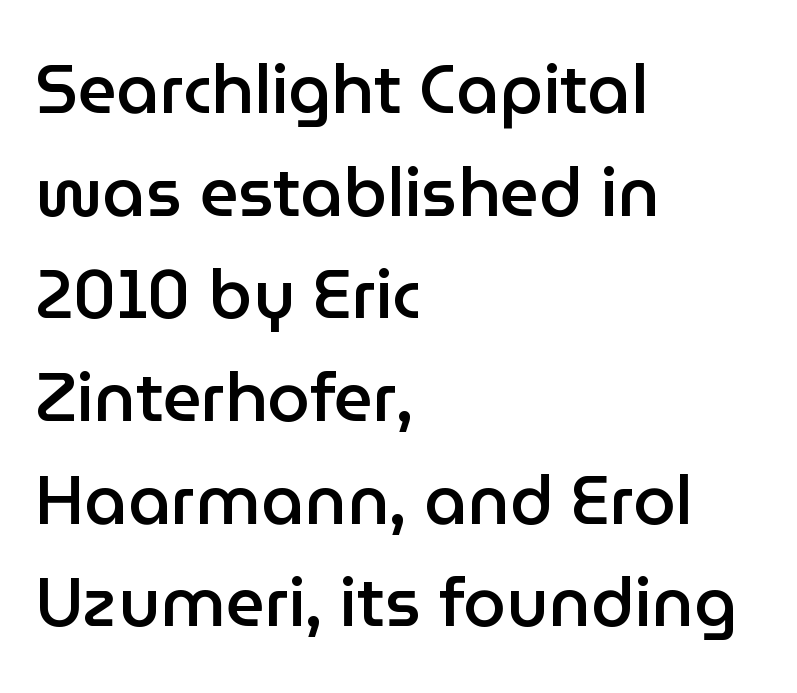
The image shows 68 px semibold sans-serif type, upright; set left-aligned, normal line spacing (1.51x), normal letter spacing, not underlined; low stroke contrast and a medium x-height.
